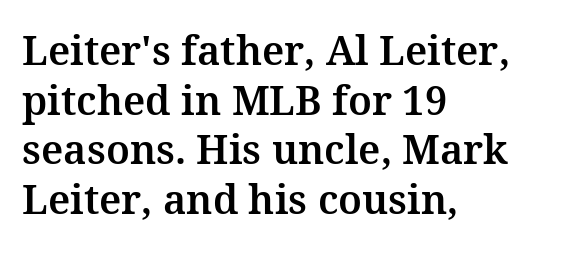
Words appear dense and cohesive because spacing is normal. You can tell from the footed stems that serif type was used. The lettering stays uniformly vertical, giving the passage a roman look. Descenders hang freely into open space. The paragraph shown leans on its left margin. The face used here is proportionally spaced, like ordinary book or web type.
